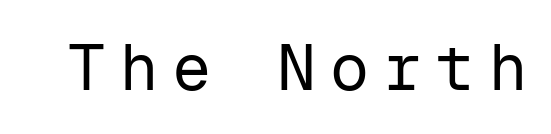
{"serif": "no", "italic": "no", "bold": "no", "weight": "regular", "width": "normal", "stroke_contrast": "low", "x_height": "medium", "monospaced": "yes", "underline": "no", "letter_spacing": "wide", "letter_spacing_em": 0.21, "glyph_px": 65}
